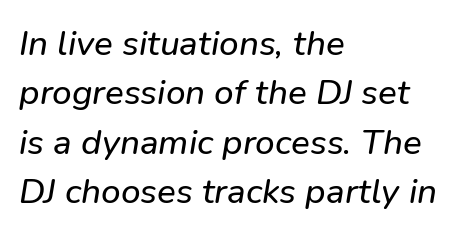
Q: Is the typeface a serif or a sans-serif typeface? A: Sans-serif.
Q: Is the text underlined? A: No.
Q: How is the paragraph aligned? A: Left-aligned.
Q: Is the spacing between letters normal or unusually wide? A: Normal.
Q: Is the spacing between lines tight, normal or loose? A: Normal.
Q: Width (condensed, normal, or wide)? A: Normal.
Q: Stroke contrast? A: Low.
Q: x-height? A: Medium.
Q: Monospaced? A: No.
